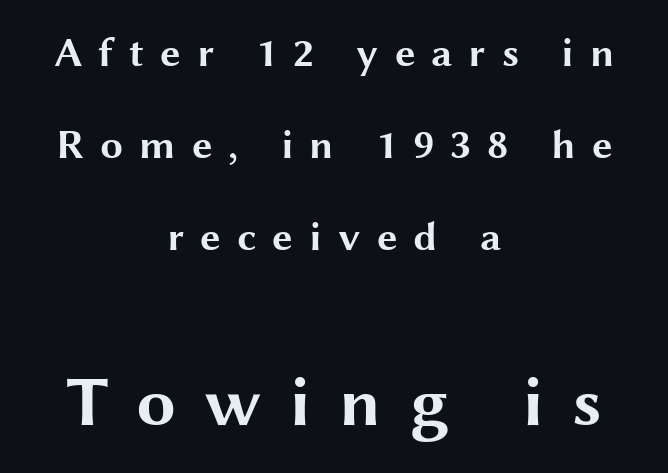
Q: Is the text bold? A: Yes.
Q: Is the text italic (slanted)? A: No, it is upright.
Q: Is the typeface a serif or a sans-serif typeface? A: Sans-serif.
Q: Is the text underlined? A: No.
Q: How is the paragraph aligned? A: Centered.
Q: Is the spacing between letters normal or unusually wide? A: Unusually wide.
Q: Is the spacing between lines tight, normal or loose? A: Loose.
Q: Which block of text is set in a larger size, the first (top) or the second (bottom)? A: The second (bottom) one.
Q: Width (condensed, normal, or wide)? A: Wide.
Q: Stroke contrast? A: Medium.
Q: x-height? A: Medium.
Q: Monospaced? A: No.
